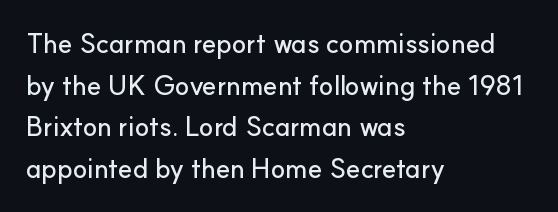
A typesetter would call this zero additional tracking. Line beginnings align vertically; line endings do not. The leading is moderate, giving the passage an even texture. No italicization has been applied; the sample stays upright. This rendering features lettering with no underline.
